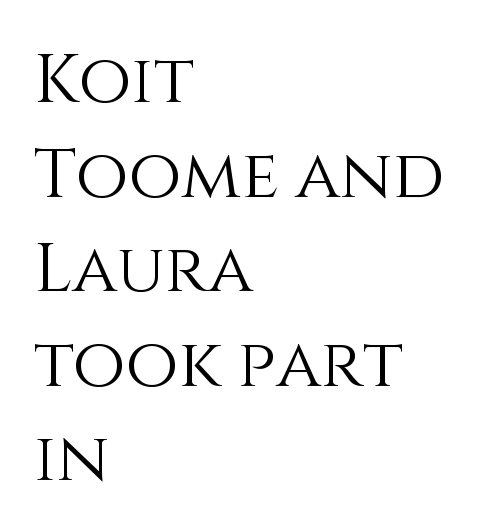
{"italic": "no", "bold": "no", "weight": "light", "width": "normal", "stroke_contrast": "medium", "x_height": "large", "monospaced": "no", "underline": "no", "align": "left", "line_spacing": "normal", "line_spacing_ratio": 1.39, "letter_spacing": "normal", "letter_spacing_em": 0.0, "glyph_px": 68}
